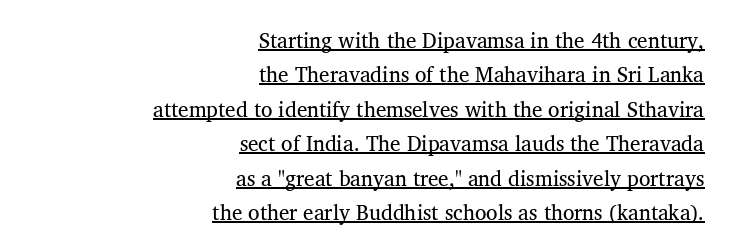
Q: Is the text italic (slanted)? A: No, it is upright.
Q: Is the text underlined? A: Yes.
Q: How is the paragraph aligned? A: Right-aligned.
Q: Is the spacing between letters normal or unusually wide? A: Normal.
Q: Is the spacing between lines tight, normal or loose? A: Normal.
